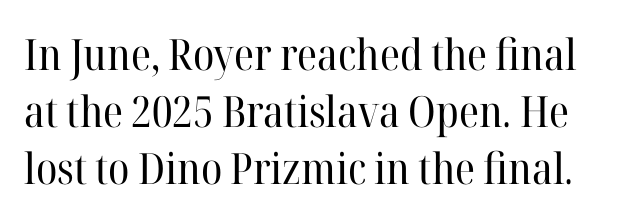
Check where the strokes stop: tiny serifs finish them off. Inter-character spacing is left at the font's built-in metrics. You could not count columns in this text — the font is proportionally spaced. The letterforms sit at book weight or below. Successive baselines arrive at the customary interval.
